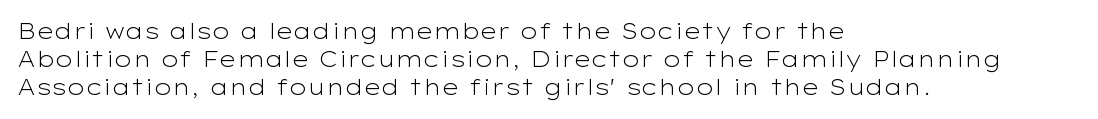
The image shows 22 px text type, upright; set left-aligned, normal line spacing (1.28x), normal letter spacing, not underlined.
